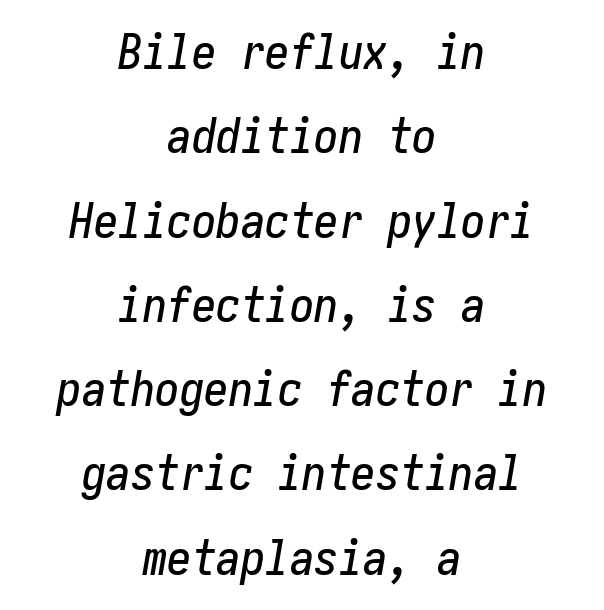
Any mark beneath the type? The region is blank. The type is set solid horizontally, with unmodified tracking. Notice how the stems are inclined rather than vertical — that's the hallmark of italics. Line starts and ends both wander, symmetrically.
